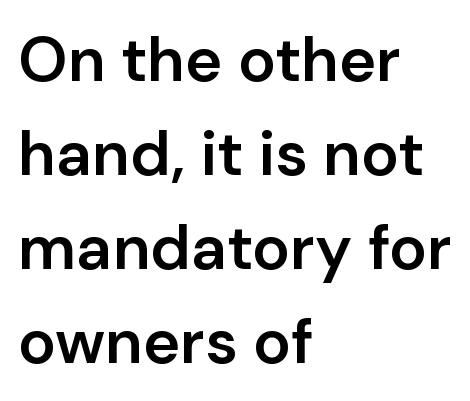
{"serif": "no", "italic": "no", "bold": "semi", "weight": "semibold", "width": "normal", "stroke_contrast": "low", "x_height": "medium", "monospaced": "no", "underline": "no", "align": "left", "line_spacing": "normal", "line_spacing_ratio": 1.49, "letter_spacing": "normal", "letter_spacing_em": 0.0, "glyph_px": 63}
